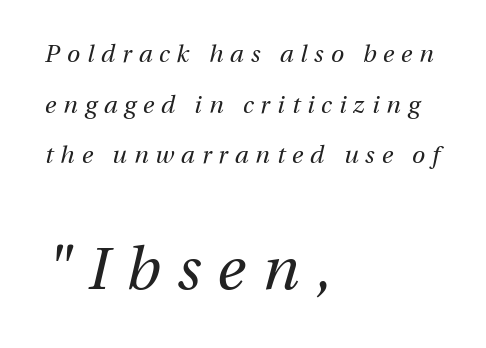
{"italic": "yes", "lean": "right", "slant_degrees": 13, "bold": "no", "weight": "regular", "width": "normal", "stroke_contrast": "medium", "x_height": "medium", "monospaced": "no", "underline": "no", "align": "left", "line_spacing": "loose", "line_spacing_ratio": 2.11, "letter_spacing": "wide", "letter_spacing_em": 0.29, "larger_block": "second", "size_ratio": 2.5, "glyph_px": 60}
